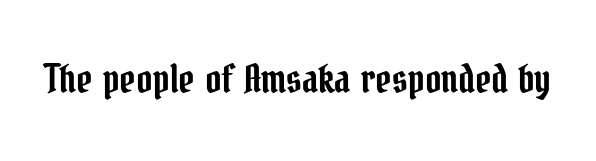
Does extra space separate the letters? No, they use regular spacing. Is there any slant? The stems are plumb. The space beneath each line is pristine and unruled. Is this a fixed-width face? No — the glyphs have proportional, varying widths. Does the type have serifs? Yes, each stem ends in a small foot.
